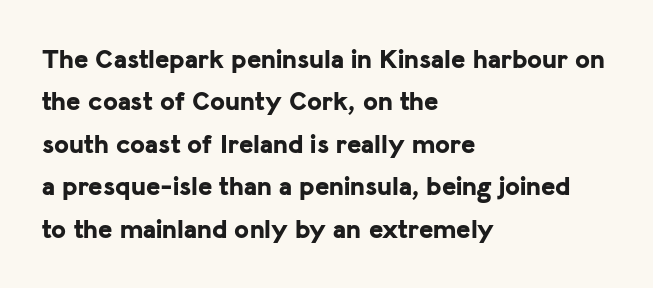
The image shows 27 px bold type, upright; set left-aligned, normal line spacing (1.57x), normal letter spacing, not underlined.
